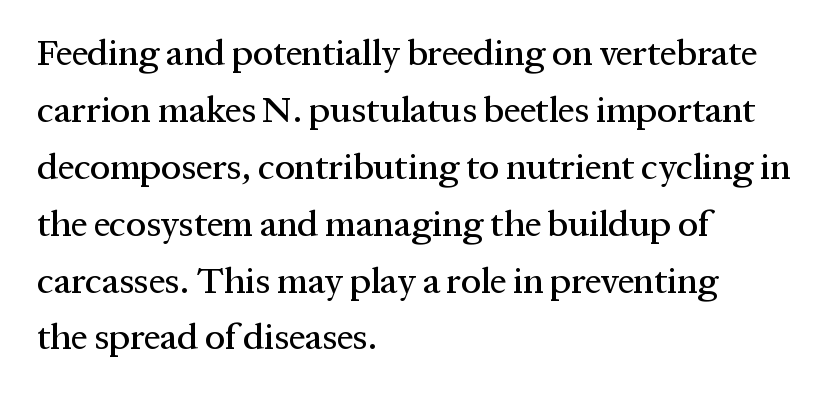
The image shows 36 px serif type, upright; set left-aligned, normal line spacing (1.58x), normal letter spacing, not underlined; medium stroke contrast and a medium x-height.
